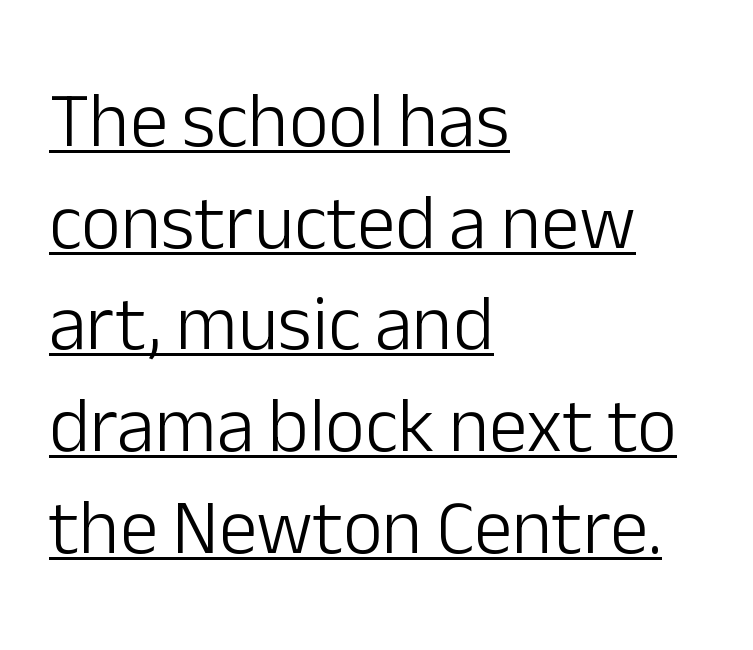
Q: Is the text bold? A: No.
Q: Is the text italic (slanted)? A: No, it is upright.
Q: Is the typeface a serif or a sans-serif typeface? A: Sans-serif.
Q: Is the text underlined? A: Yes.
Q: How is the paragraph aligned? A: Left-aligned.
Q: Is the spacing between letters normal or unusually wide? A: Normal.
Q: Is the spacing between lines tight, normal or loose? A: Normal.
Q: Width (condensed, normal, or wide)? A: Normal.
Q: Stroke contrast? A: Low.
Q: x-height? A: Medium.
Q: Monospaced? A: No.
